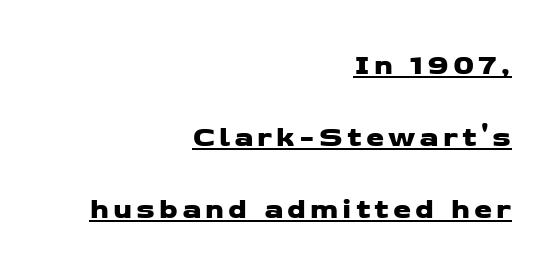
{"serif": "no", "width": "wide", "stroke_contrast": "low", "x_height": "medium", "monospaced": "no", "underline": "yes", "align": "right", "line_spacing": "loose", "line_spacing_ratio": 2.48, "glyph_px": 29}
